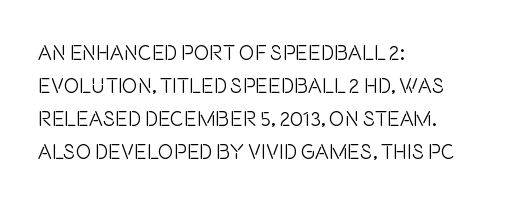
The image shows 21 px text type, upright; set left-aligned, normal line spacing (1.57x), normal letter spacing, not underlined.
